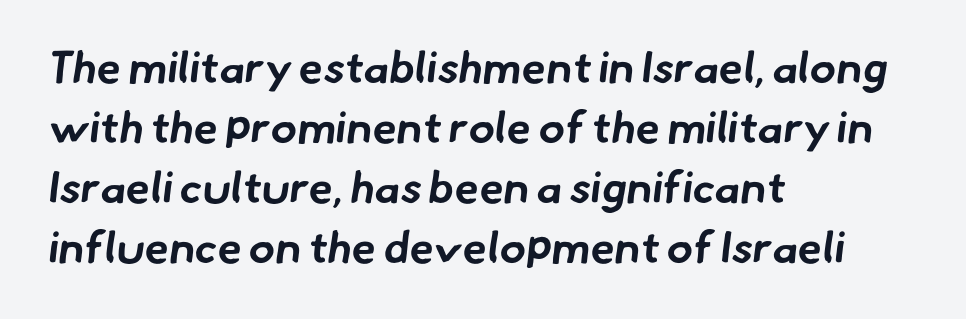
The ragged edge is on the right, which tells us the setting is flush left. Is the letter spacing exaggerated? No — it looks like the ordinary default. Successive baselines arrive at the customary interval. Note the varied advance widths — an 'i' is clearly narrower than an 'm'.
